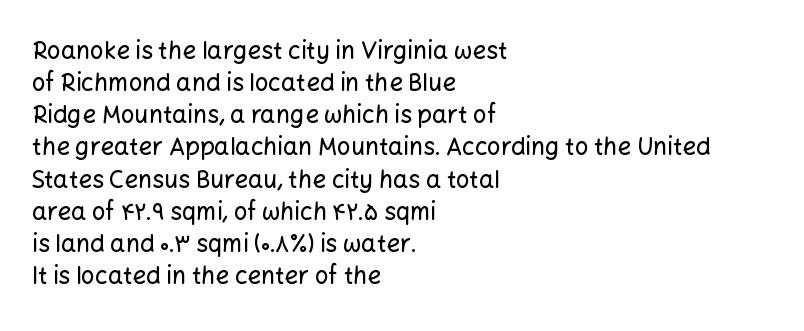
{"italic": "no", "underline": "no", "align": "left", "line_spacing": "normal", "line_spacing_ratio": 1.34, "letter_spacing": "normal", "letter_spacing_em": 0.0, "glyph_px": 24}
